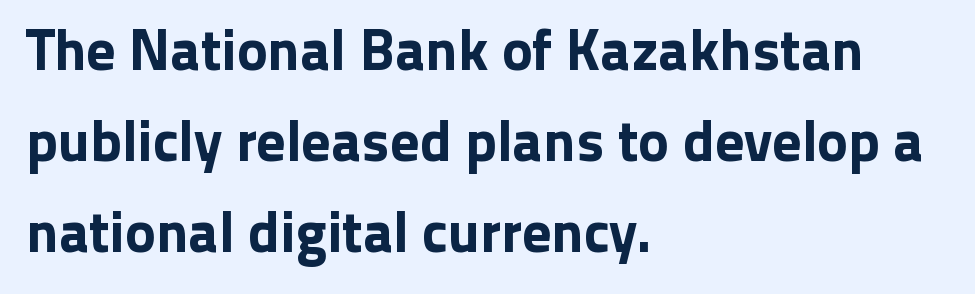
The image shows 58 px sans-serif type, upright; set left-aligned, normal line spacing (1.57x), normal letter spacing, not underlined; low stroke contrast and a medium x-height.
